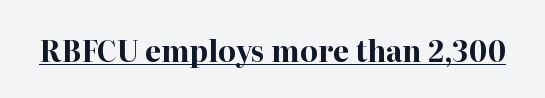
On the weight axis this lands at bold, roughly 700. These lines were composed using upright roman letters. Yep, those are serifs on the letters. Each letter keeps its own natural width here, so spacing adapts to shape.
